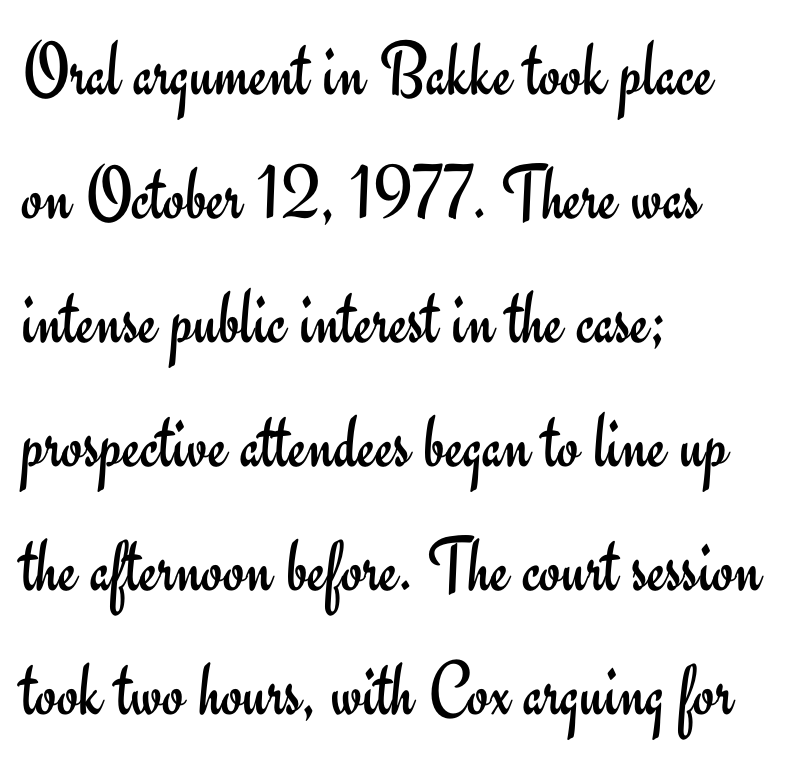
A bare baseline throughout the passage. The text block is weighted toward the left margin, trailing off unevenly rightward. Compared with typical paragraphs, the rows here are spaced about the same. You could not count columns in this text — the font is proportionally spaced.
